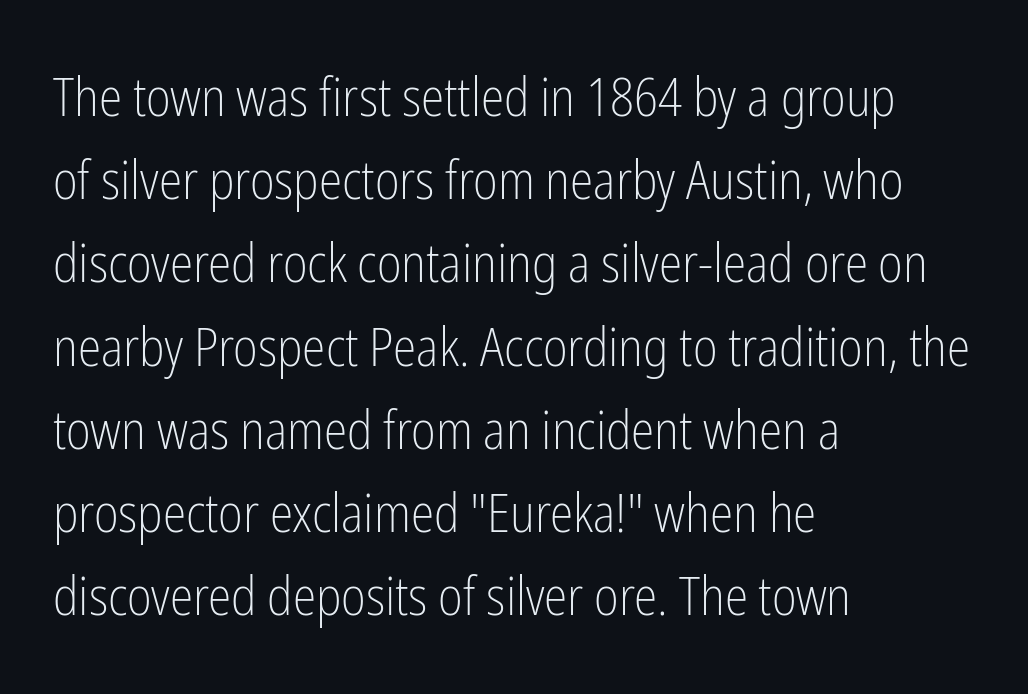
The image shows 53 px light, condensed sans-serif type, upright; set left-aligned, normal line spacing (1.57x), normal letter spacing, not underlined; low stroke contrast and a medium x-height.
